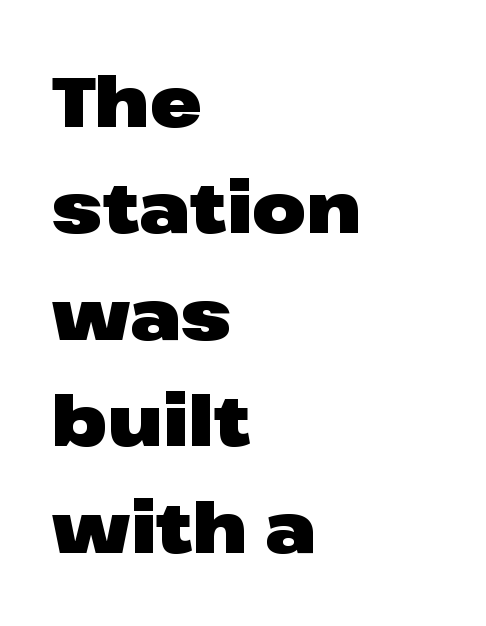
Q: Is the text bold? A: Yes.
Q: Is the text italic (slanted)? A: No, it is upright.
Q: Is the typeface a serif or a sans-serif typeface? A: Sans-serif.
Q: Is the text underlined? A: No.
Q: How is the paragraph aligned? A: Left-aligned.
Q: Is the spacing between letters normal or unusually wide? A: Normal.
Q: Is the spacing between lines tight, normal or loose? A: Normal.
Q: Width (condensed, normal, or wide)? A: Wide.
Q: Stroke contrast? A: Low.
Q: x-height? A: Medium.
Q: Monospaced? A: No.
